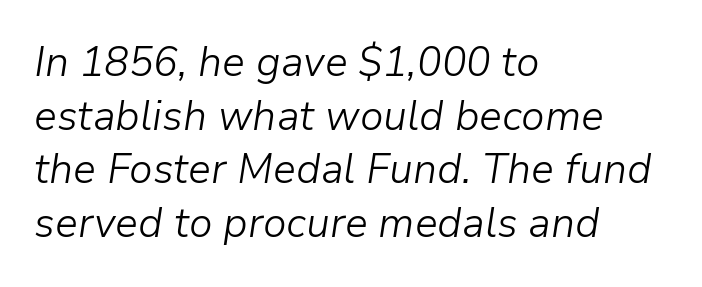
{"italic": "yes", "lean": "right", "slant_degrees": 9, "bold": "no", "weight": "light", "width": "normal", "stroke_contrast": "low", "x_height": "medium", "monospaced": "no", "underline": "no", "align": "left", "line_spacing": "normal", "line_spacing_ratio": 1.31, "letter_spacing": "normal", "letter_spacing_em": 0.0, "glyph_px": 41}
